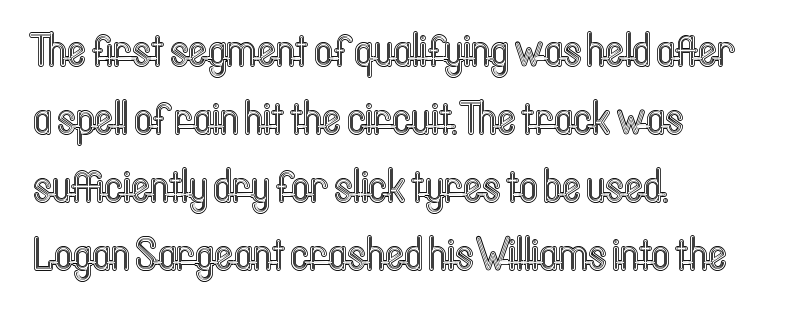
Q: Is the text italic (slanted)? A: No, it is upright.
Q: Is the text underlined? A: No.
Q: How is the paragraph aligned? A: Left-aligned.
Q: Is the spacing between letters normal or unusually wide? A: Normal.
Q: Is the spacing between lines tight, normal or loose? A: Normal.
Q: Width (condensed, normal, or wide)? A: Condensed.
Q: x-height? A: Medium.
Q: Monospaced? A: No.
